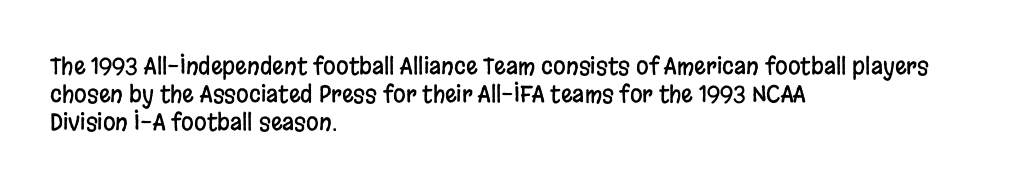
{"italic": "no", "underline": "no", "align": "left", "line_spacing_ratio": 1.21, "letter_spacing": "normal", "letter_spacing_em": 0.0, "glyph_px": 23}
